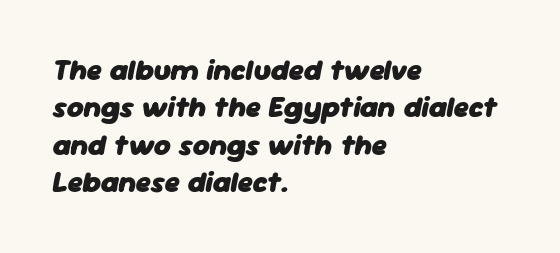
If you drew a ruler down the left edge, every line would touch it. Plenty of ink on the page — the face is bold. Baseline-to-baseline distance is the conventional proportion of letter height. The whole block is typeset with a tilt. Clear beneath every line of the passage.
